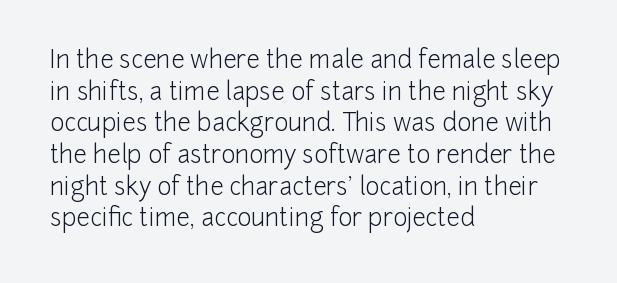
{"italic": "no", "bold": "no", "underline": "no", "align": "left", "line_spacing": "normal", "line_spacing_ratio": 1.32, "letter_spacing": "normal", "letter_spacing_em": 0.0, "glyph_px": 24}
